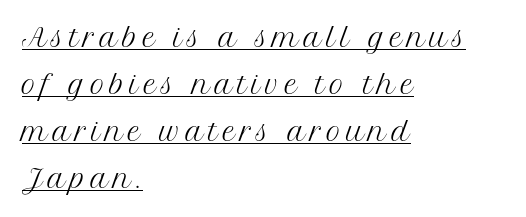
Q: Is the text bold? A: No.
Q: Is the text italic (slanted)? A: Yes.
Q: Is the text underlined? A: Yes.
Q: How is the paragraph aligned? A: Left-aligned.
